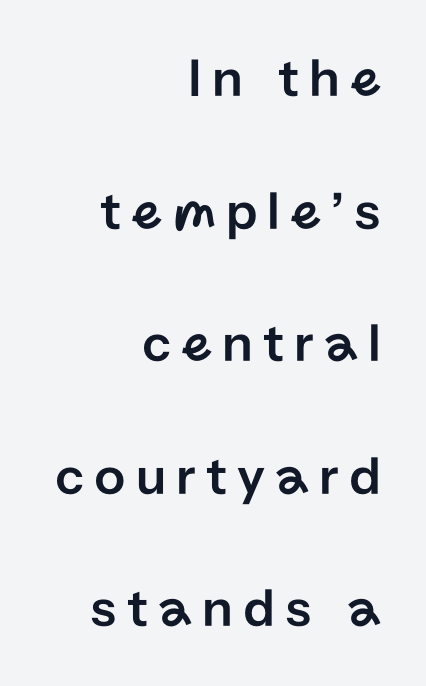
The image shows 55 px sans-serif type, upright; set right-aligned, loose line spacing (2.41x), not underlined; low stroke contrast and a medium x-height.
